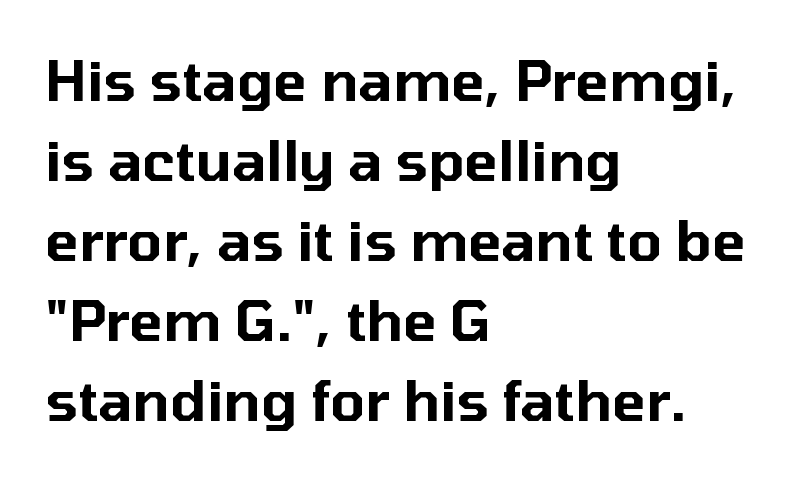
Type without underlining. Short note: letters normally spaced. The block of text has a typical density, with ordinary space between rows. This sample has the flowing, uneven cadence of proportional lettering.
